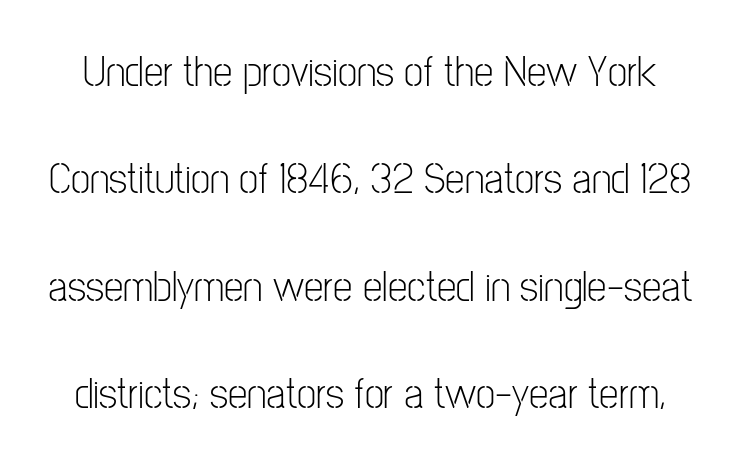
Is this a sans? Yes — the strokes have no serifs. Do the characters align in a grid? No, the font is proportional. The lettering stays uniformly vertical, giving the passage a roman look. Rule under the text: the space is simply empty.
